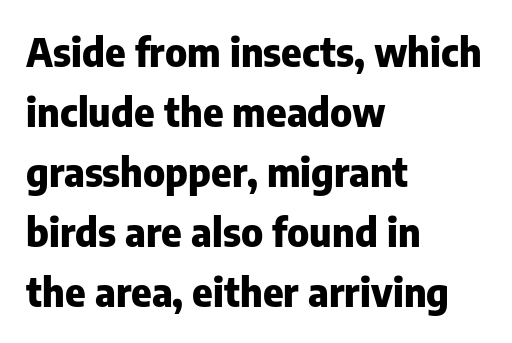
The image shows 39 px heavy sans-serif type, upright; set left-aligned, normal line spacing (1.54x), normal letter spacing, not underlined; low stroke contrast and a medium x-height.
